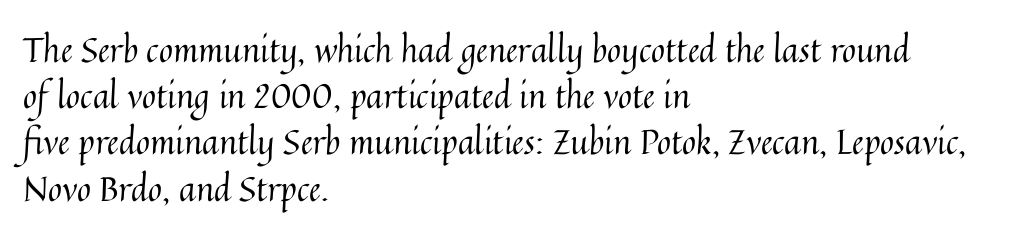
Q: Is the text bold? A: No.
Q: Is the text italic (slanted)? A: Yes.
Q: Is the text underlined? A: No.
Q: How is the paragraph aligned? A: Left-aligned.
Q: Is the spacing between letters normal or unusually wide? A: Normal.
Q: Is the spacing between lines tight, normal or loose? A: Normal.
Q: Width (condensed, normal, or wide)? A: Normal.
Q: Stroke contrast? A: Medium.
Q: x-height? A: Medium.
Q: Monospaced? A: No.
